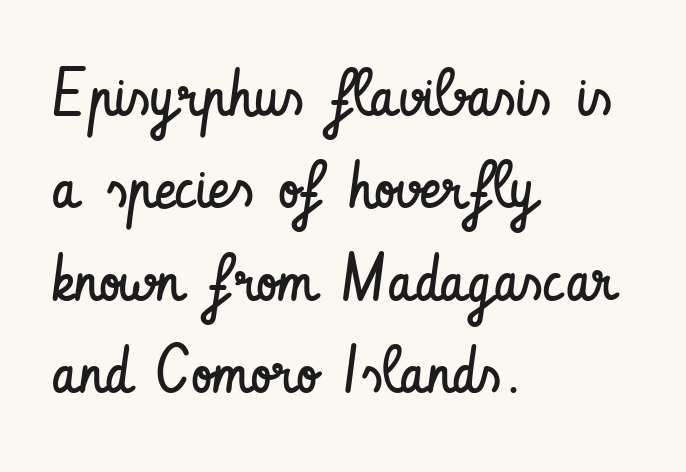
{"serif": "no", "italic": "no", "bold": "no", "weight": "regular", "width": "condensed", "stroke_contrast": "low", "x_height": "small", "monospaced": "no", "underline": "no", "align": "left", "line_spacing": "normal", "line_spacing_ratio": 1.4, "letter_spacing": "normal", "letter_spacing_em": 0.0, "glyph_px": 66}
